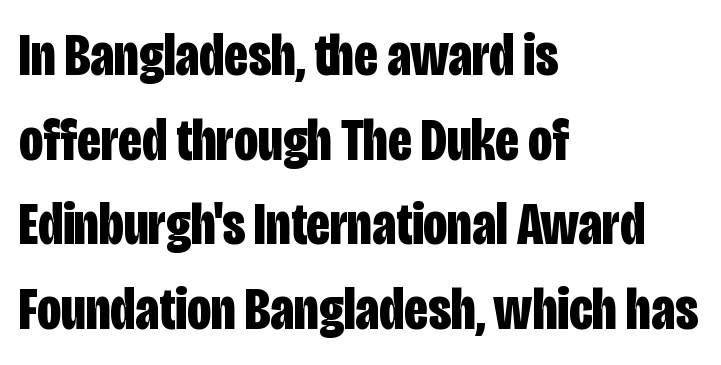
{"serif": "no", "italic": "no", "bold": "yes", "weight": "bold", "width": "condensed", "stroke_contrast": "low", "x_height": "large", "monospaced": "no", "underline": "no", "align": "left", "line_spacing": "normal", "line_spacing_ratio": 1.41, "letter_spacing": "normal", "letter_spacing_em": 0.0, "glyph_px": 60}
